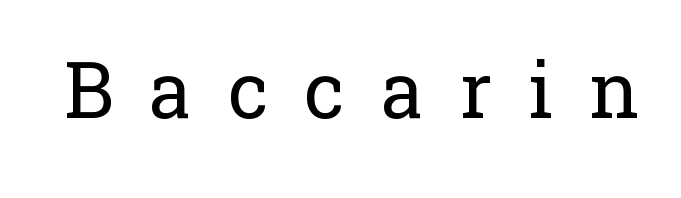
The image shows 77 px regular-weight serif type, upright; set unusually wide letter spacing (+0.47 em), not underlined; low stroke contrast and a medium x-height.
